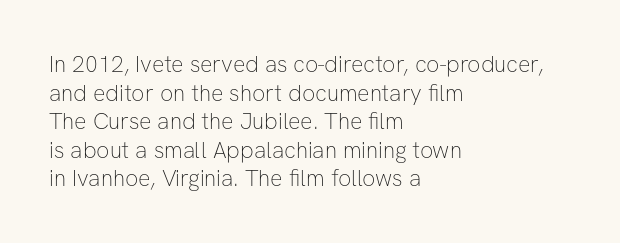
The image shows 23 px text type, upright; set left-aligned, line spacing 1.24x, normal letter spacing, not underlined.
